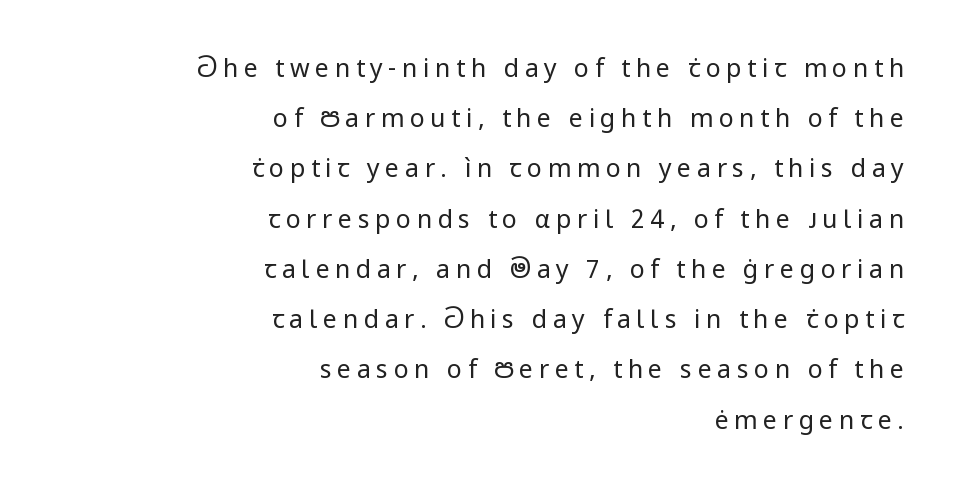
Q: Is the text bold? A: No.
Q: Is the text italic (slanted)? A: No, it is upright.
Q: Is the text underlined? A: No.
Q: How is the paragraph aligned? A: Right-aligned.
Q: Is the spacing between letters normal or unusually wide? A: Unusually wide.
Q: Is the spacing between lines tight, normal or loose? A: Loose.
